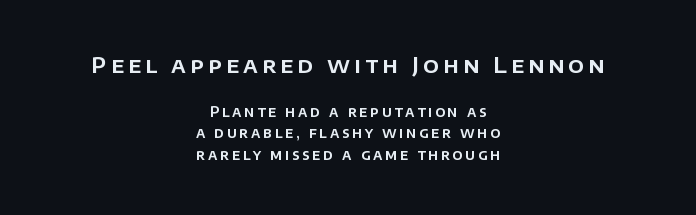
{"italic": "no", "underline": "no", "align": "center", "line_spacing": "normal", "line_spacing_ratio": 1.55, "larger_block": "first", "size_ratio": 1.57, "glyph_px": 22}
